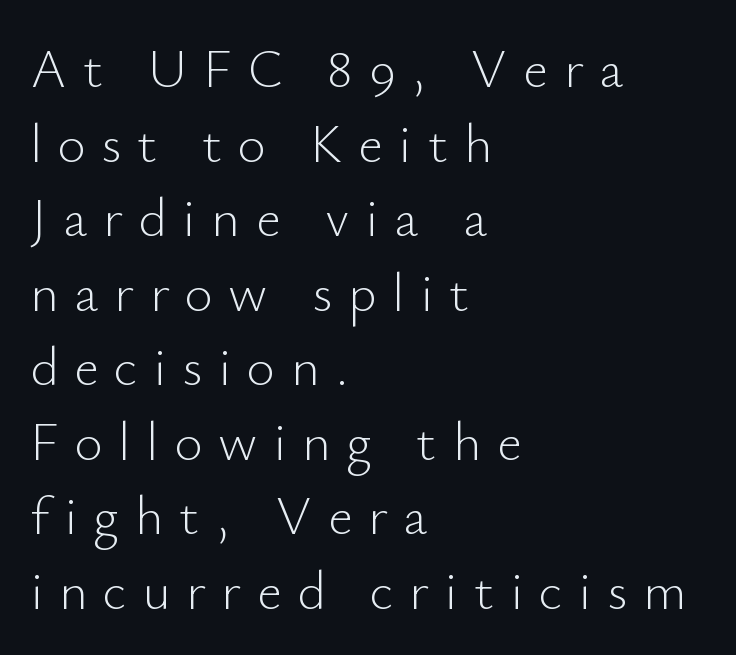
Q: Is the text bold? A: No.
Q: Is the text italic (slanted)? A: No, it is upright.
Q: Is the typeface a serif or a sans-serif typeface? A: Sans-serif.
Q: Is the text underlined? A: No.
Q: How is the paragraph aligned? A: Left-aligned.
Q: Is the spacing between letters normal or unusually wide? A: Unusually wide.
Q: Is the spacing between lines tight, normal or loose? A: Normal.
Q: Width (condensed, normal, or wide)? A: Normal.
Q: Stroke contrast? A: Low.
Q: x-height? A: Small.
Q: Monospaced? A: No.
